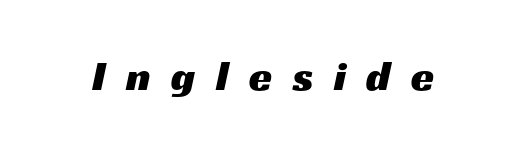
Compared with typical body copy, the letter spacing here is much looser. A typesetter would label this face a sans. Check the space under the baseline: it is left empty. The face used here is proportionally spaced, like ordinary book or web type.
